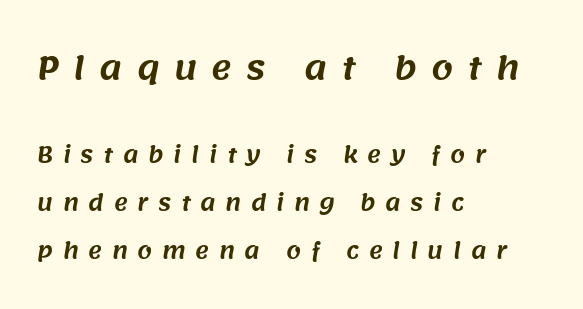
{"serif": "no", "width": "normal", "stroke_contrast": "medium", "x_height": "large", "monospaced": "no", "underline": "no", "align": "left", "line_spacing": "loose", "line_spacing_ratio": 2.29, "letter_spacing": "wide", "letter_spacing_em": 0.46, "larger_block": "first", "size_ratio": 1.48, "glyph_px": 31}
